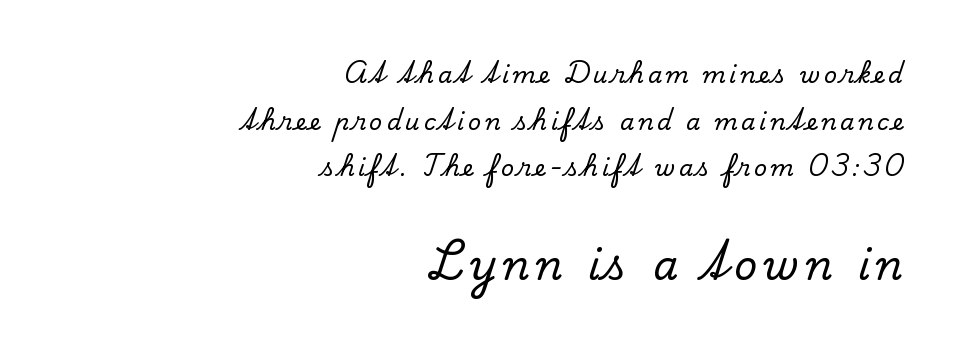
Q: Is the text italic (slanted)? A: Yes.
Q: Is the typeface a serif or a sans-serif typeface? A: Serif.
Q: Is the text underlined? A: No.
Q: How is the paragraph aligned? A: Right-aligned.
Q: Is the spacing between lines tight, normal or loose? A: Loose.
Q: Which block of text is set in a larger size, the first (top) or the second (bottom)? A: The second (bottom) one.
Q: Width (condensed, normal, or wide)? A: Normal.
Q: Stroke contrast? A: Low.
Q: x-height? A: Small.
Q: Monospaced? A: No.
